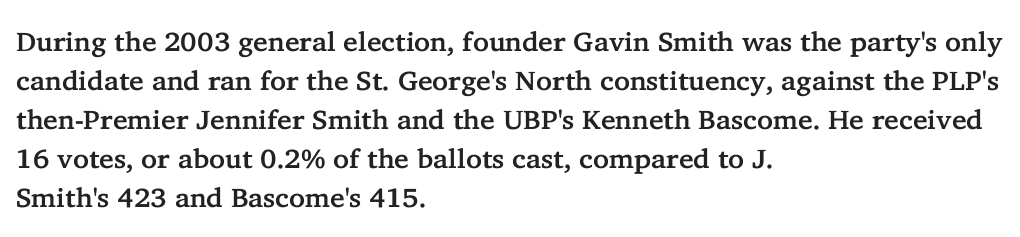
This block has exactly the height ordinary leading produces. The specimen reads as upright at a glance. Letters rest on an invisible, unmarked baseline. Compared with typical body copy, the letter spacing here is the same.
